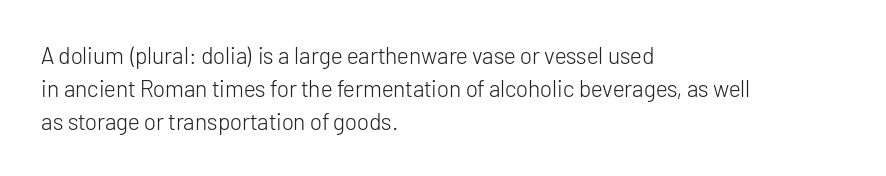
Honestly, the row spacing looks completely unremarkable. Caption: face not bold, strokes unweighted. Posture: vertical. This rendering features lettering with no underline. The setting favours the left margin, as ordinary paragraphs usually do.
